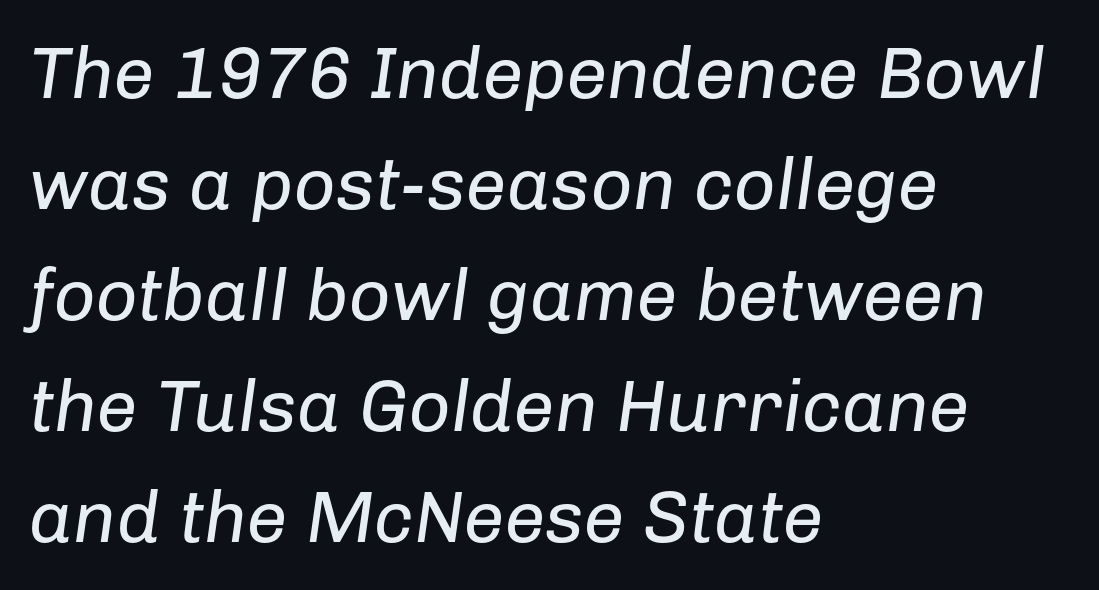
The image shows 73 px regular-weight type, italic (leaning right); set left-aligned, normal line spacing (1.52x), normal letter spacing, not underlined; low stroke contrast and a medium x-height.
